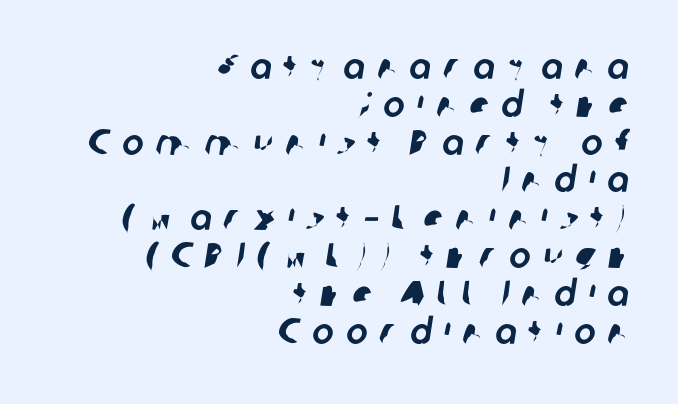
The image shows 36 px sans-serif type; set right-aligned, tight line spacing (1.05x), unusually wide letter spacing (+0.34 em), not underlined; low stroke contrast and a medium x-height.
